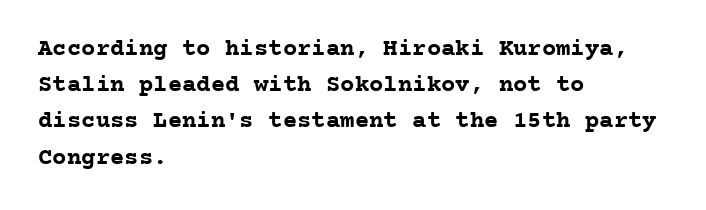
Q: Is the text bold? A: Yes.
Q: Is the text italic (slanted)? A: No, it is upright.
Q: Is the text underlined? A: No.
Q: How is the paragraph aligned? A: Left-aligned.
Q: Is the spacing between letters normal or unusually wide? A: Normal.
Q: Is the spacing between lines tight, normal or loose? A: Normal.
